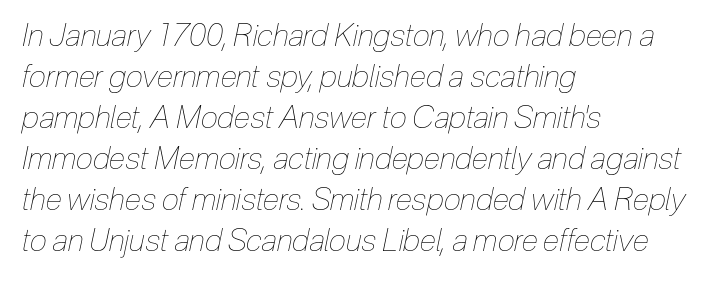
The image shows 31 px thin, condensed type, italic (leaning right); set left-aligned, normal line spacing (1.32x), normal letter spacing, not underlined; low stroke contrast and a medium x-height.
